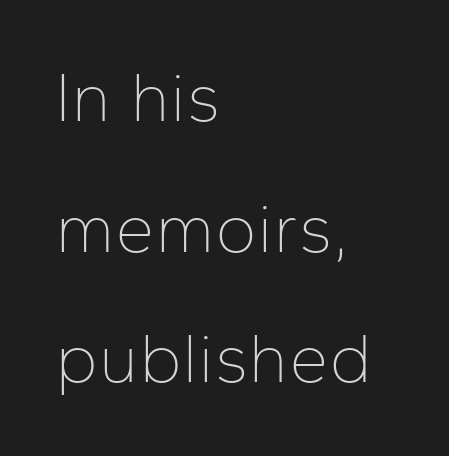
Q: Is the text bold? A: No.
Q: Is the text italic (slanted)? A: No, it is upright.
Q: Is the typeface a serif or a sans-serif typeface? A: Sans-serif.
Q: Is the text underlined? A: No.
Q: How is the paragraph aligned? A: Left-aligned.
Q: Is the spacing between letters normal or unusually wide? A: Normal.
Q: Width (condensed, normal, or wide)? A: Normal.
Q: Stroke contrast? A: Low.
Q: x-height? A: Medium.
Q: Monospaced? A: No.
